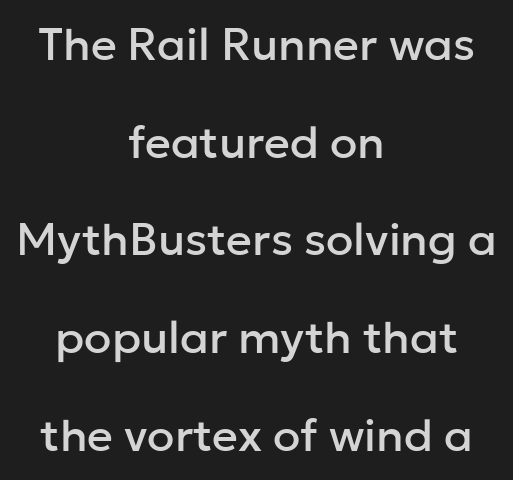
The image shows 45 px sans-serif type, upright; set centered, loose line spacing (2.17x), normal letter spacing, not underlined; low stroke contrast and a medium x-height.
